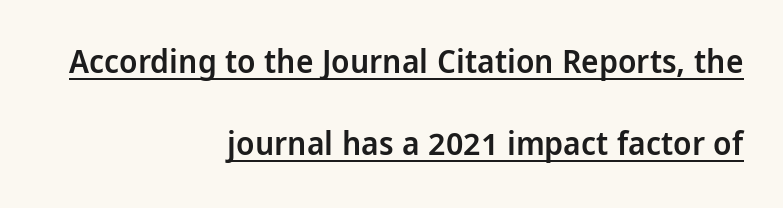
Q: Is the text bold? A: Semi-bold.
Q: Is the text italic (slanted)? A: No, it is upright.
Q: Is the typeface a serif or a sans-serif typeface? A: Sans-serif.
Q: Is the text underlined? A: Yes.
Q: How is the paragraph aligned? A: Right-aligned.
Q: Is the spacing between letters normal or unusually wide? A: Normal.
Q: Is the spacing between lines tight, normal or loose? A: Loose.
Q: Width (condensed, normal, or wide)? A: Condensed.
Q: Stroke contrast? A: Low.
Q: x-height? A: Large.
Q: Monospaced? A: No.
